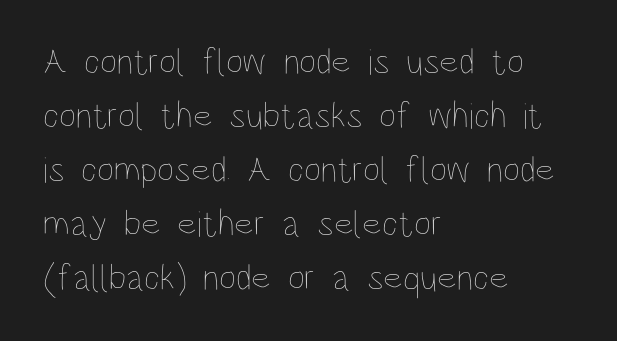
Q: Is the text bold? A: No.
Q: Is the text italic (slanted)? A: No, it is upright.
Q: Is the text underlined? A: No.
Q: How is the paragraph aligned? A: Left-aligned.
Q: Is the spacing between letters normal or unusually wide? A: Normal.
Q: Is the spacing between lines tight, normal or loose? A: Normal.
Q: Width (condensed, normal, or wide)? A: Condensed.
Q: Stroke contrast? A: Low.
Q: x-height? A: Large.
Q: Monospaced? A: No.
